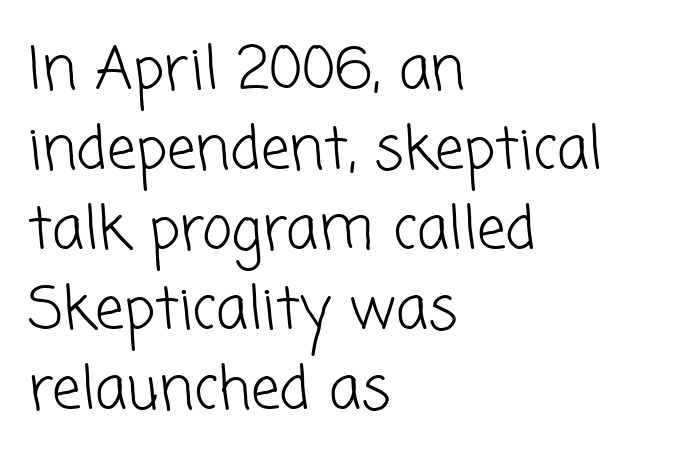
The image shows 58 px light sans-serif type; set left-aligned, normal line spacing (1.38x), normal letter spacing, not underlined; low stroke contrast and a medium x-height.
